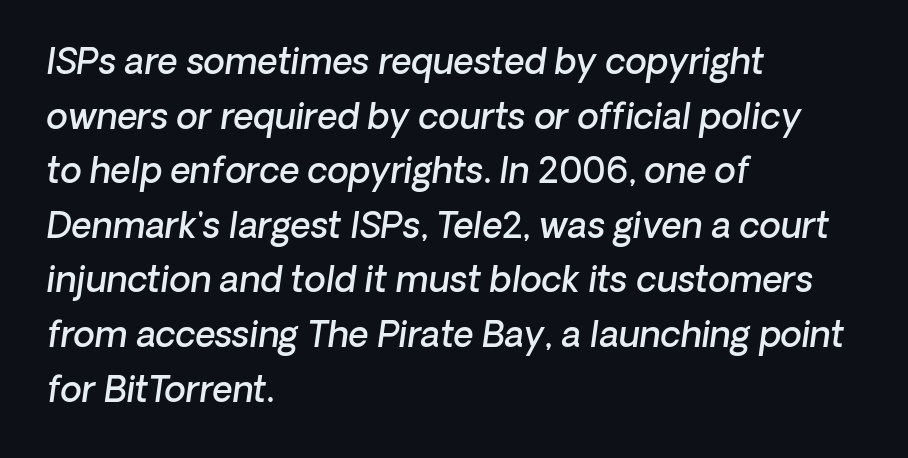
The image shows 35 px semibold sans-serif type; set left-aligned, normal line spacing (1.56x), normal letter spacing, not underlined; low stroke contrast and a medium x-height.
